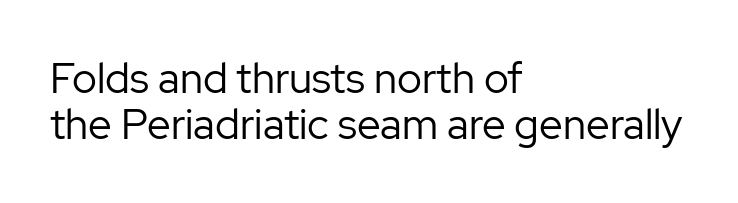
Q: Is the text bold? A: No.
Q: Is the text italic (slanted)? A: No, it is upright.
Q: Is the typeface a serif or a sans-serif typeface? A: Sans-serif.
Q: Is the text underlined? A: No.
Q: How is the paragraph aligned? A: Left-aligned.
Q: Is the spacing between letters normal or unusually wide? A: Normal.
Q: Is the spacing between lines tight, normal or loose? A: Tight.
Q: Width (condensed, normal, or wide)? A: Normal.
Q: Stroke contrast? A: Low.
Q: x-height? A: Medium.
Q: Monospaced? A: No.
